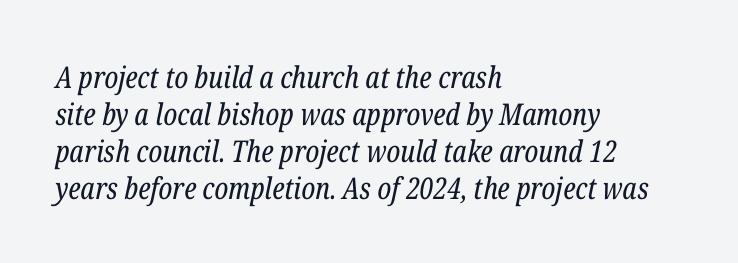
Q: Is the text bold? A: No.
Q: Is the text italic (slanted)? A: Yes, it leans right by about 12 degrees.
Q: Is the typeface a serif or a sans-serif typeface? A: Serif.
Q: Is the text underlined? A: No.
Q: How is the paragraph aligned? A: Left-aligned.
Q: Is the spacing between letters normal or unusually wide? A: Normal.
Q: Width (condensed, normal, or wide)? A: Condensed.
Q: Stroke contrast? A: Low.
Q: x-height? A: Medium.
Q: Monospaced? A: No.
